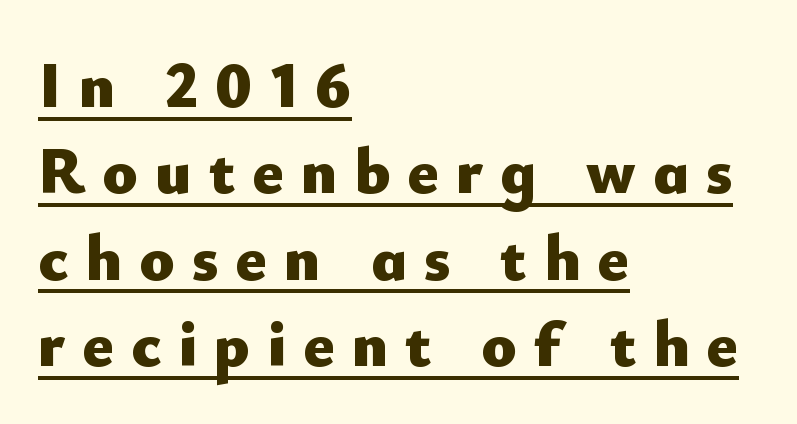
Q: Is the text bold? A: Yes.
Q: Is the text italic (slanted)? A: No, it is upright.
Q: Is the typeface a serif or a sans-serif typeface? A: Sans-serif.
Q: Is the text underlined? A: Yes.
Q: How is the paragraph aligned? A: Left-aligned.
Q: Is the spacing between letters normal or unusually wide? A: Unusually wide.
Q: Is the spacing between lines tight, normal or loose? A: Normal.
Q: Width (condensed, normal, or wide)? A: Normal.
Q: Stroke contrast? A: Low.
Q: x-height? A: Small.
Q: Monospaced? A: No.
